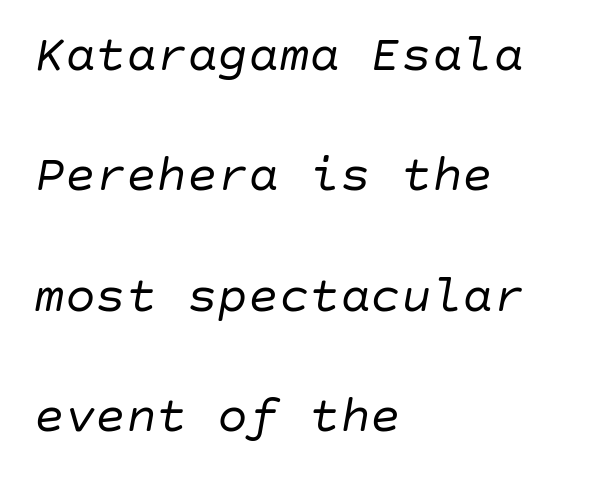
Notice how the stems are inclined rather than vertical — that's the hallmark of italics. The block of text is sparse from top to bottom, with ample space between rows. No chunkiness to these letters — they're not bold. A typesetter would call this zero additional tracking.
